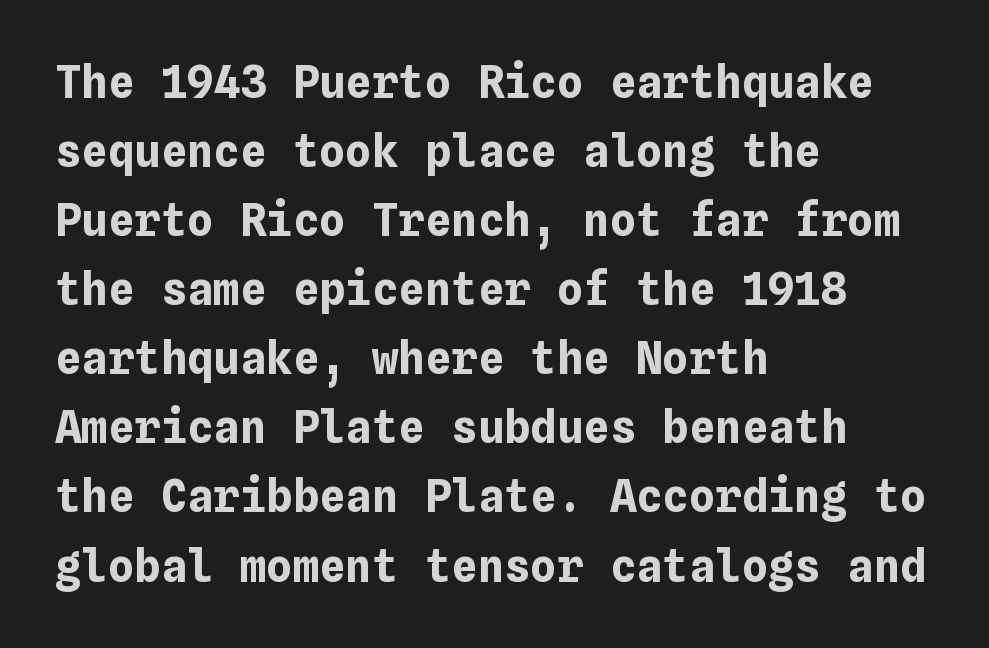
Q: Is the text bold? A: Yes.
Q: Is the text italic (slanted)? A: No, it is upright.
Q: Is the text underlined? A: No.
Q: How is the paragraph aligned? A: Left-aligned.
Q: Is the spacing between letters normal or unusually wide? A: Normal.
Q: Is the spacing between lines tight, normal or loose? A: Normal.
Q: Width (condensed, normal, or wide)? A: Normal.
Q: Stroke contrast? A: Low.
Q: x-height? A: Medium.
